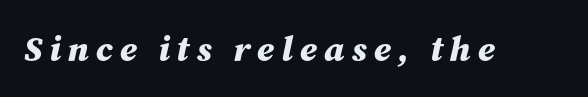
{"italic": "yes", "lean": "right", "slant_degrees": 12, "bold": "yes", "weight": "bold", "width": "normal", "stroke_contrast": "medium", "x_height": "medium", "monospaced": "no", "underline": "no", "letter_spacing": "wide", "letter_spacing_em": 0.2, "glyph_px": 35}
